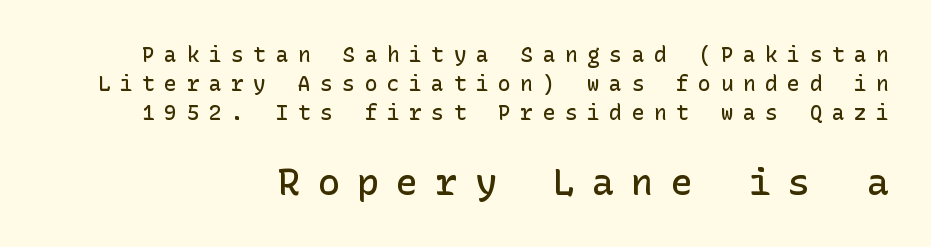
Typeset ragged left — the right edge is the straight one. Classification — sans serif. A fair bit of extra ink — the face is semibold, not bold. A roman cut, with each character standing at attention. Plain, unruled lines of type.
